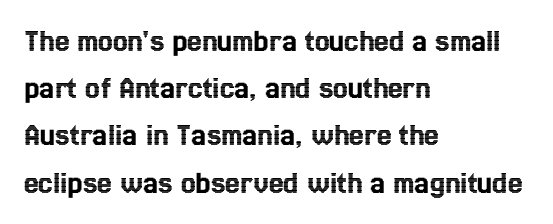
The image shows 33 px condensed type, upright; set left-aligned, normal line spacing (1.43x), normal letter spacing, not underlined; a medium x-height.
